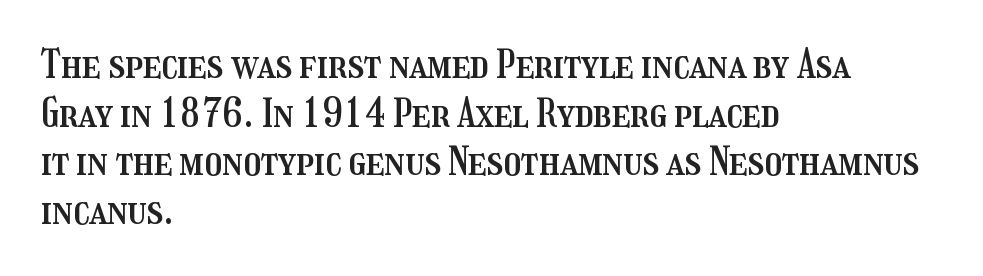
{"italic": "no", "width": "condensed", "stroke_contrast": "medium", "x_height": "medium", "monospaced": "no", "underline": "no", "align": "left", "line_spacing": "normal", "line_spacing_ratio": 1.25, "letter_spacing": "normal", "letter_spacing_em": 0.0, "glyph_px": 39}
